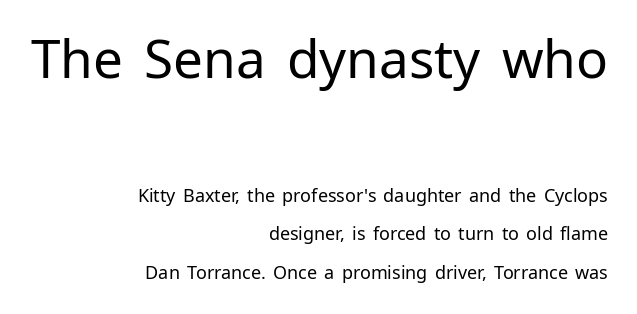
Q: Is the text bold? A: No.
Q: Is the text italic (slanted)? A: No, it is upright.
Q: Is the typeface a serif or a sans-serif typeface? A: Sans-serif.
Q: Is the text underlined? A: No.
Q: How is the paragraph aligned? A: Right-aligned.
Q: Is the spacing between letters normal or unusually wide? A: Normal.
Q: Is the spacing between lines tight, normal or loose? A: Loose.
Q: Which block of text is set in a larger size, the first (top) or the second (bottom)? A: The first (top) one.
Q: Width (condensed, normal, or wide)? A: Normal.
Q: Stroke contrast? A: Low.
Q: x-height? A: Medium.
Q: Monospaced? A: No.
